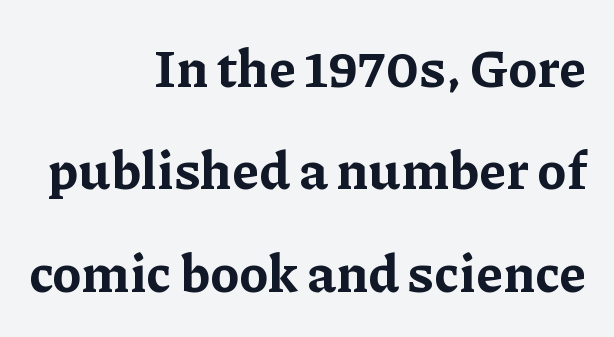
Each letter's strokes conclude with small projecting serifs. Do the characters align in a grid? No, the font is proportional. This rendering features lettering with no underline. Here the glyphs are tracked normally, forming tight word shapes. The designer dialed line spacing up above the default. Emphasis by weight is at full strength: bold.
